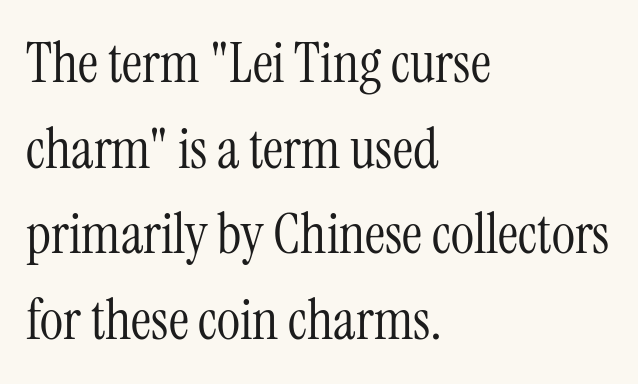
{"serif": "yes", "italic": "no", "bold": "no", "weight": "light", "width": "condensed", "stroke_contrast": "medium", "x_height": "medium", "monospaced": "no", "underline": "no", "align": "left", "line_spacing": "normal", "line_spacing_ratio": 1.53, "letter_spacing": "normal", "letter_spacing_em": 0.0, "glyph_px": 56}
